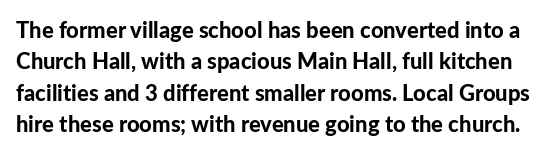
The image shows 22 px bold type, upright; set normal line spacing (1.43x), normal letter spacing, not underlined.
